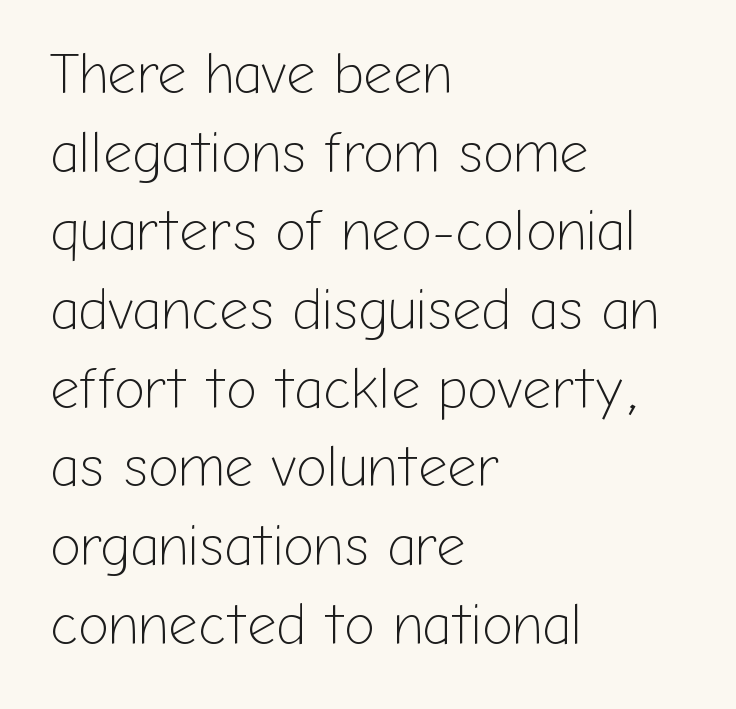
{"serif": "no", "italic": "no", "bold": "no", "weight": "light", "width": "normal", "stroke_contrast": "low", "x_height": "medium", "monospaced": "no", "underline": "no", "align": "left", "line_spacing": "normal", "line_spacing_ratio": 1.38, "letter_spacing": "normal", "letter_spacing_em": 0.0, "glyph_px": 57}
